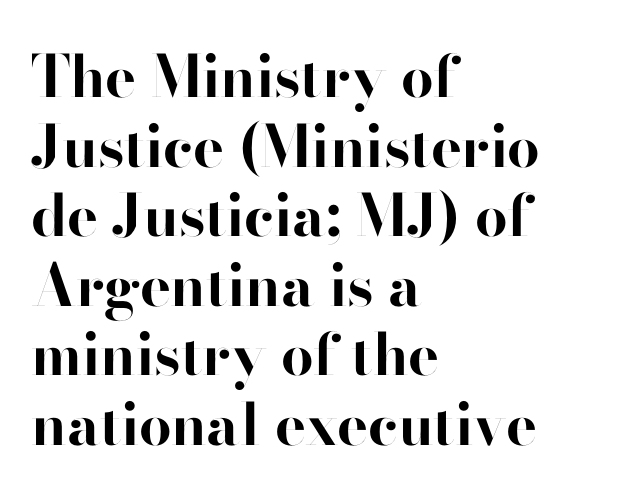
Honestly, there is no underline to notice here at all. The letters are bold, with thick, heavy strokes. Spacing verdict: proportional, widths tailored to each character. Unlike a traditional serif, this face leaves its strokes unadorned. Typeset ragged right — the left edge is the straight one.
